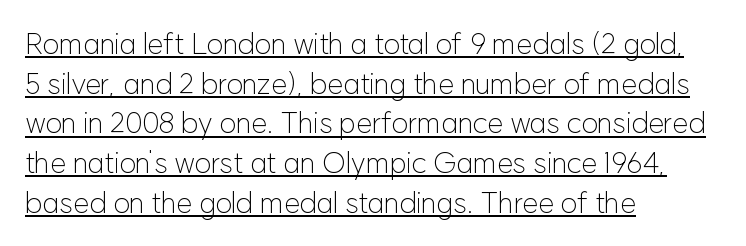
The image shows 29 px light sans-serif type, upright; set left-aligned, normal line spacing (1.37x), normal letter spacing, underlined; low stroke contrast and a medium x-height.
